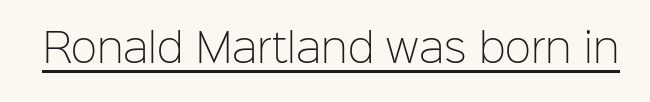
{"serif": "no", "italic": "no", "bold": "no", "weight": "light", "width": "normal", "stroke_contrast": "low", "x_height": "medium", "monospaced": "no", "underline": "yes", "letter_spacing": "normal", "letter_spacing_em": 0.0, "glyph_px": 39}
